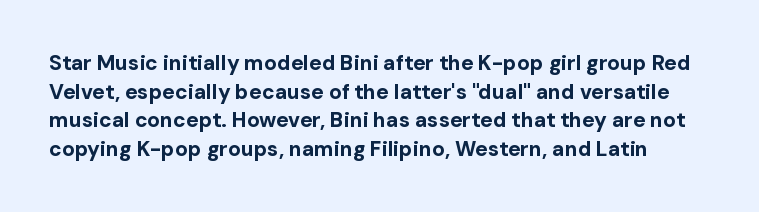
{"italic": "no", "bold": "yes", "underline": "no", "line_spacing": "normal", "line_spacing_ratio": 1.36, "letter_spacing": "normal", "letter_spacing_em": 0.0, "glyph_px": 21}
